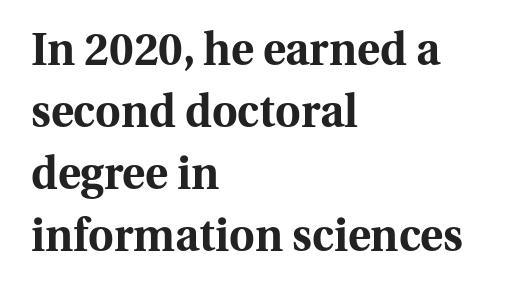
Q: Is the text bold? A: Yes.
Q: Is the text italic (slanted)? A: No, it is upright.
Q: Is the typeface a serif or a sans-serif typeface? A: Serif.
Q: Is the text underlined? A: No.
Q: How is the paragraph aligned? A: Left-aligned.
Q: Is the spacing between letters normal or unusually wide? A: Normal.
Q: Is the spacing between lines tight, normal or loose? A: Normal.
Q: Width (condensed, normal, or wide)? A: Normal.
Q: Stroke contrast? A: Medium.
Q: x-height? A: Medium.
Q: Monospaced? A: No.
